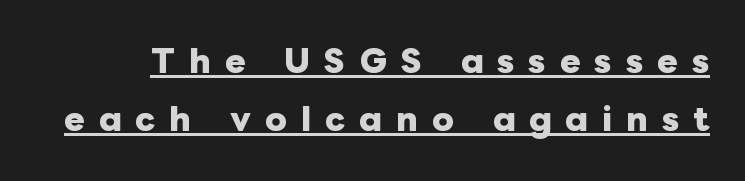
Do the letters lean? They stand straight. Is the type bold? Yes — the strokes are clearly thick and heavy. Loose tracking; the words dissolve into strings of separated letters. The letters advance in unequal steps, a hallmark of proportional type. The glyphs are accompanied by a horizontal stroke just below them.
